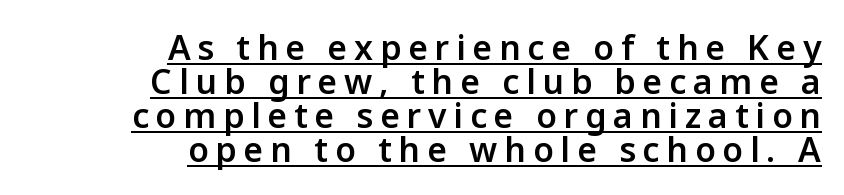
The image shows 34 px semibold sans-serif type, upright; set right-aligned, tight line spacing (1.0x), unusually wide letter spacing (+0.2 em), underlined; low stroke contrast and a medium x-height.
